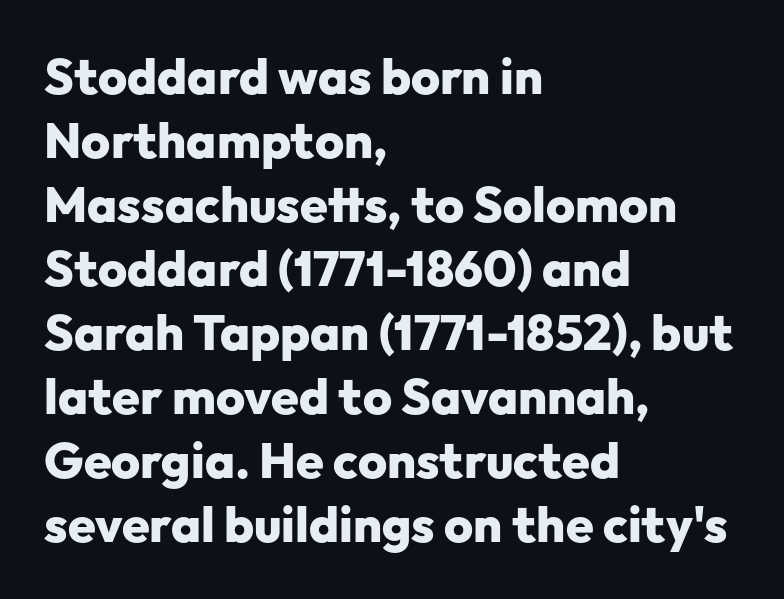
The image shows 50 px heavy sans-serif type, upright; set left-aligned, normal line spacing (1.28x), normal letter spacing, not underlined; low stroke contrast and a medium x-height.
